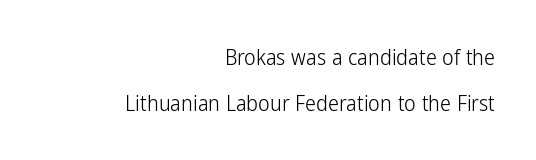
The rendering uses a large line-height, opening up the rows. Words appear dense and cohesive because spacing is normal. A bare baseline throughout the passage. Each stroke keeps to a modest, everyday thickness or less.
